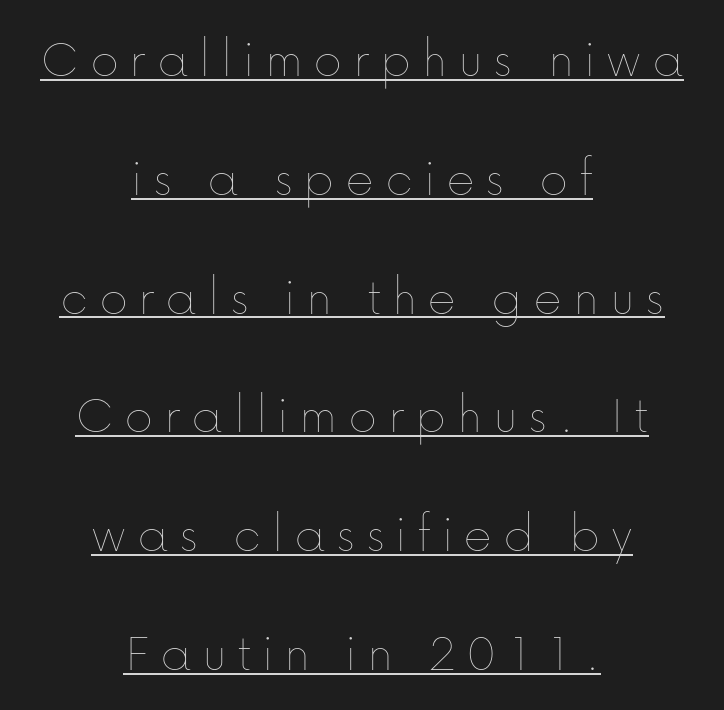
Q: Is the text bold? A: No.
Q: Is the text italic (slanted)? A: No, it is upright.
Q: Is the text underlined? A: Yes.
Q: How is the paragraph aligned? A: Centered.
Q: Is the spacing between lines tight, normal or loose? A: Loose.
Q: Width (condensed, normal, or wide)? A: Normal.
Q: Stroke contrast? A: Low.
Q: x-height? A: Medium.
Q: Monospaced? A: No.
